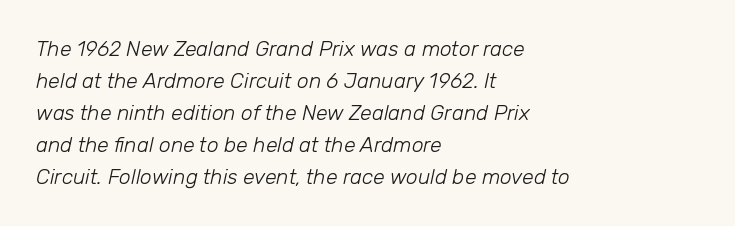
The image shows 21 px text type, italic (leaning right); set left-aligned, normal line spacing (1.52x), normal letter spacing, not underlined.
